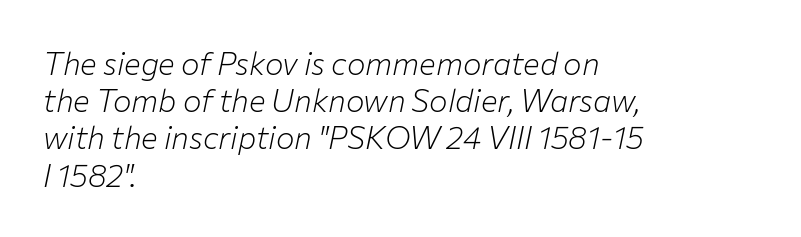
Q: Is the text bold? A: No.
Q: Is the text italic (slanted)? A: Yes, it leans right by about 12 degrees.
Q: Is the text underlined? A: No.
Q: How is the paragraph aligned? A: Left-aligned.
Q: Is the spacing between letters normal or unusually wide? A: Normal.
Q: Width (condensed, normal, or wide)? A: Normal.
Q: Stroke contrast? A: Low.
Q: x-height? A: Medium.
Q: Monospaced? A: No.
